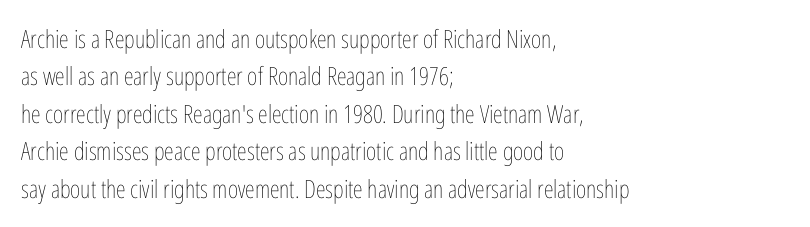
Q: Is the text bold? A: No.
Q: Is the text italic (slanted)? A: No, it is upright.
Q: Is the text underlined? A: No.
Q: How is the paragraph aligned? A: Left-aligned.
Q: Is the spacing between letters normal or unusually wide? A: Normal.
Q: Is the spacing between lines tight, normal or loose? A: Normal.
